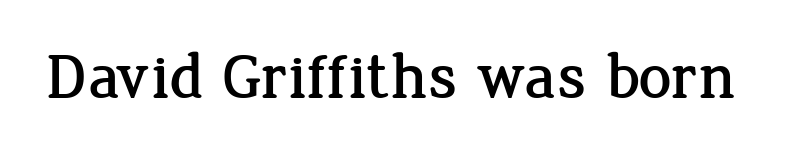
Type without underlining. In terms of letterspacing, this is plain default setting. Is this a sans? No — the strokes have serifs. These lines are rendered in a variable-pitch font.
